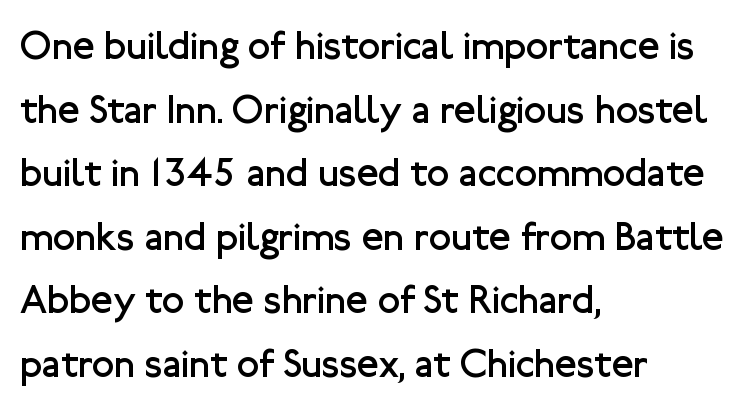
The setting favours the left margin, as ordinary paragraphs usually do. Descenders hang freely into open space. Between one letter and the next there's only the usual sliver of space. Do the letters lean? They stand straight. Stems here are at most as thick as an everyday book face.
